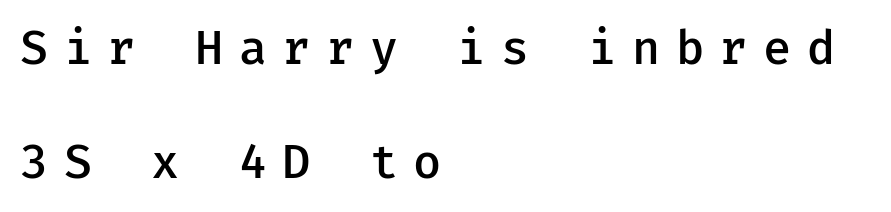
{"serif": "no", "italic": "no", "bold": "semi", "weight": "semibold", "width": "normal", "stroke_contrast": "low", "x_height": "medium", "underline": "no", "align": "left", "line_spacing": "loose", "line_spacing_ratio": 2.43, "letter_spacing": "wide", "letter_spacing_em": 0.33, "glyph_px": 47}
